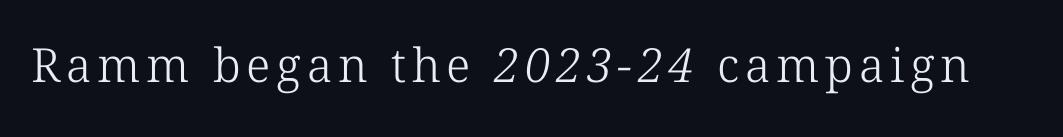
Q: Is the text bold? A: No.
Q: Is the typeface a serif or a sans-serif typeface? A: Serif.
Q: Is the text underlined? A: No.
Q: Width (condensed, normal, or wide)? A: Normal.
Q: Stroke contrast? A: Low.
Q: x-height? A: Medium.
Q: Monospaced? A: No.
